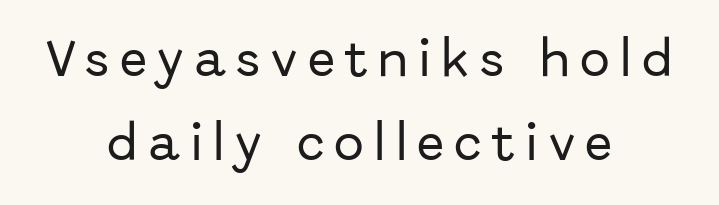
The image shows 40 px sans-serif type, upright; set centered, loose line spacing (2.11x), unusually wide letter spacing (+0.26 em), not underlined; low stroke contrast and a medium x-height.
